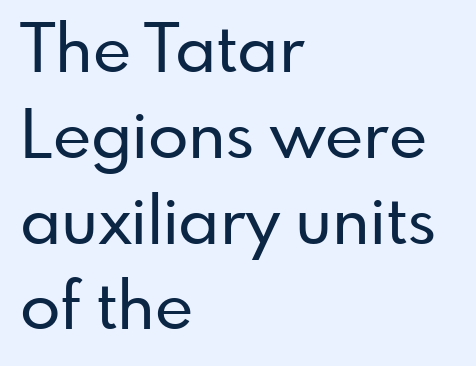
Q: Is the text italic (slanted)? A: No, it is upright.
Q: Is the typeface a serif or a sans-serif typeface? A: Sans-serif.
Q: Is the text underlined? A: No.
Q: How is the paragraph aligned? A: Left-aligned.
Q: Is the spacing between letters normal or unusually wide? A: Normal.
Q: Is the spacing between lines tight, normal or loose? A: Normal.
Q: Width (condensed, normal, or wide)? A: Normal.
Q: Stroke contrast? A: Low.
Q: x-height? A: Small.
Q: Monospaced? A: No.
